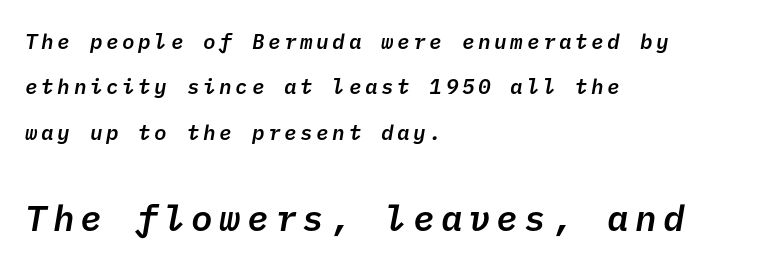
{"serif": "no", "bold": "semi", "weight": "semibold", "width": "normal", "stroke_contrast": "low", "x_height": "medium", "underline": "no", "align": "left", "line_spacing": "loose", "line_spacing_ratio": 2.16, "larger_block": "second", "size_ratio": 1.71, "glyph_px": 36}
